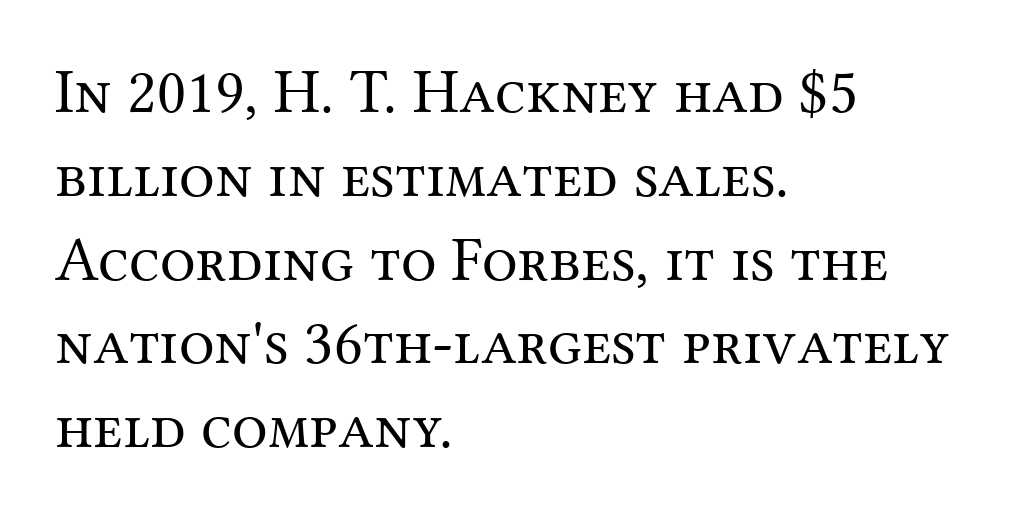
Q: Is the text bold? A: No.
Q: Is the text italic (slanted)? A: No, it is upright.
Q: Is the typeface a serif or a sans-serif typeface? A: Serif.
Q: Is the text underlined? A: No.
Q: How is the paragraph aligned? A: Left-aligned.
Q: Is the spacing between letters normal or unusually wide? A: Normal.
Q: Is the spacing between lines tight, normal or loose? A: Normal.
Q: Width (condensed, normal, or wide)? A: Normal.
Q: Stroke contrast? A: Medium.
Q: x-height? A: Medium.
Q: Monospaced? A: No.
